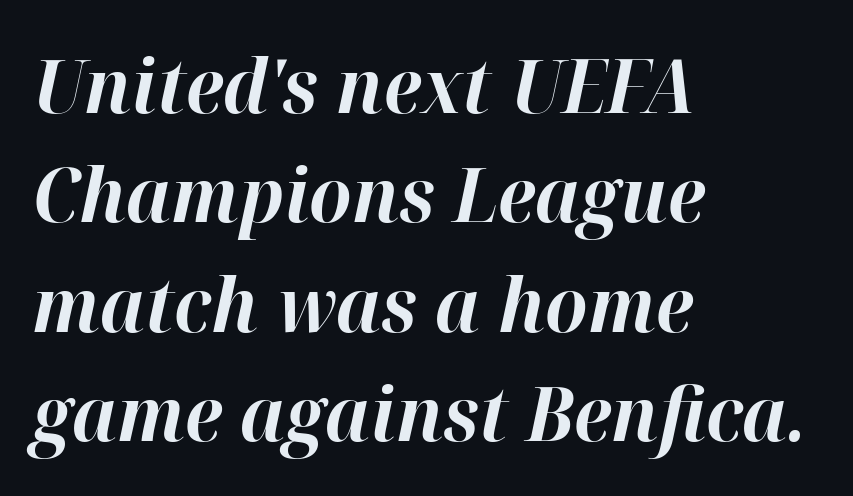
Underlining? Definitely not there. Yep, that's italic — everything's leaning. Summary of vertical rhythm: regular, with standard interline spacing. What stands out about the letter spacing? Nothing — it is the standard amount. A student would call this left alignment; a typographer would say flush left, rag right. Each letter keeps its own natural width here, so spacing adapts to shape.
